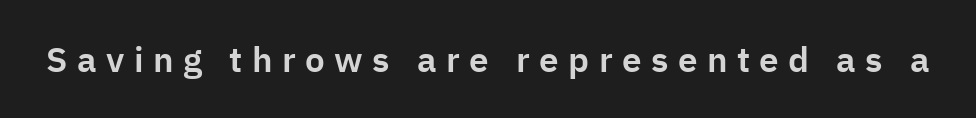
{"serif": "no", "italic": "no", "width": "normal", "stroke_contrast": "low", "x_height": "medium", "monospaced": "no", "underline": "no", "letter_spacing": "wide", "letter_spacing_em": 0.27, "glyph_px": 35}
